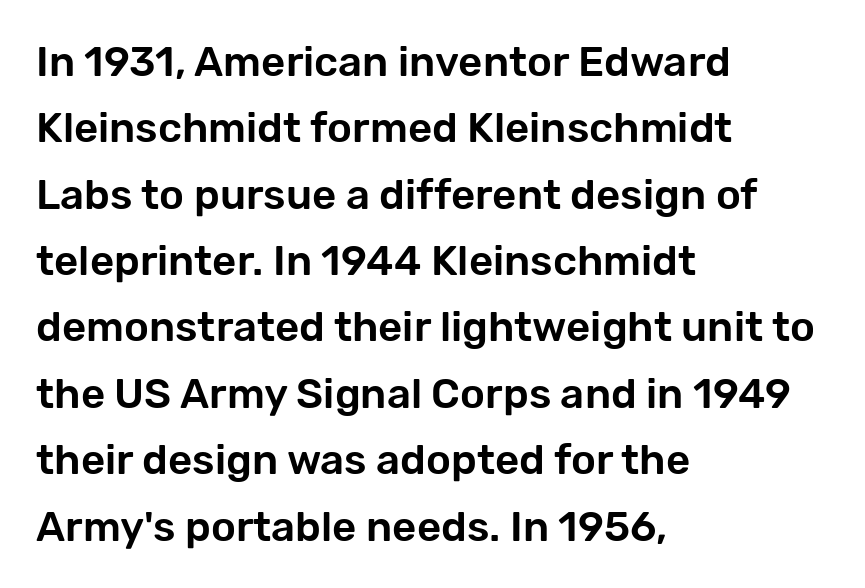
{"serif": "no", "italic": "no", "width": "normal", "stroke_contrast": "low", "x_height": "medium", "monospaced": "no", "underline": "no", "align": "left", "line_spacing": "normal", "line_spacing_ratio": 1.58, "letter_spacing": "normal", "letter_spacing_em": 0.0, "glyph_px": 42}
